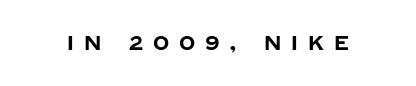
The lettering holds an erect, upright posture throughout. Every letter is thick-stroked: bold, no question. There is plenty of visible air inserted between adjacent glyphs. Honestly, there is no underline to notice here at all.
